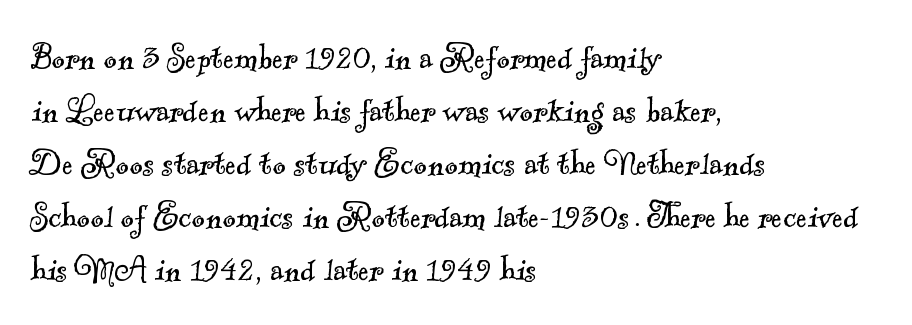
Successive baselines arrive at the customary interval. Teacher's note: observe the even left margin — that is flush-left alignment. Each letter keeps its own natural width here, so spacing adapts to shape. Each row of text sits above clean, open space.
